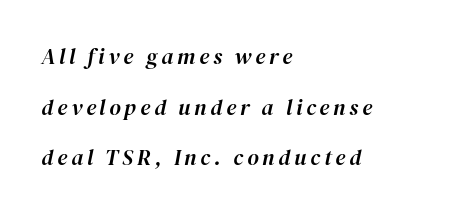
{"italic": "yes", "lean": "right", "slant_degrees": 12, "underline": "no", "align": "left", "line_spacing": "loose", "line_spacing_ratio": 2.3, "glyph_px": 22}
